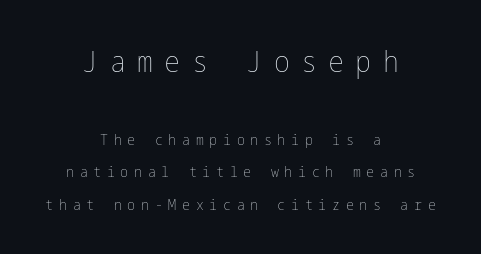
Q: Is the text bold? A: No.
Q: Is the text italic (slanted)? A: No, it is upright.
Q: Is the text underlined? A: No.
Q: How is the paragraph aligned? A: Centered.
Q: Is the spacing between letters normal or unusually wide? A: Unusually wide.
Q: Is the spacing between lines tight, normal or loose? A: Loose.
Q: Which block of text is set in a larger size, the first (top) or the second (bottom)? A: The first (top) one.
Q: Width (condensed, normal, or wide)? A: Condensed.
Q: Stroke contrast? A: Low.
Q: x-height? A: Medium.
